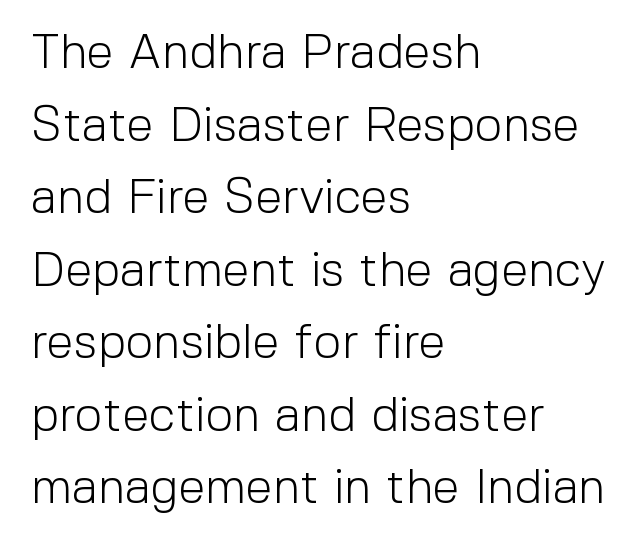
The specimen reads as upright at a glance. The passage shown is typeset with a sans-serif family. The rag falls on the right side of this text block. The gaps between neighbouring characters are ordinary and unremarkable.
